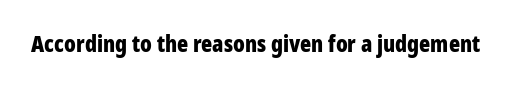
Q: Is the text bold? A: Yes.
Q: Is the text italic (slanted)? A: No, it is upright.
Q: Is the text underlined? A: No.
Q: Is the spacing between letters normal or unusually wide? A: Normal.
